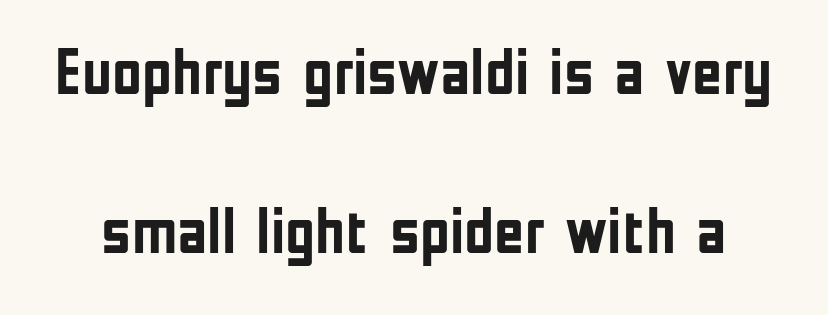
The image shows 65 px semibold, condensed sans-serif type, upright; set loose line spacing (2.45x), normal letter spacing, not underlined; low stroke contrast and a medium x-height.
